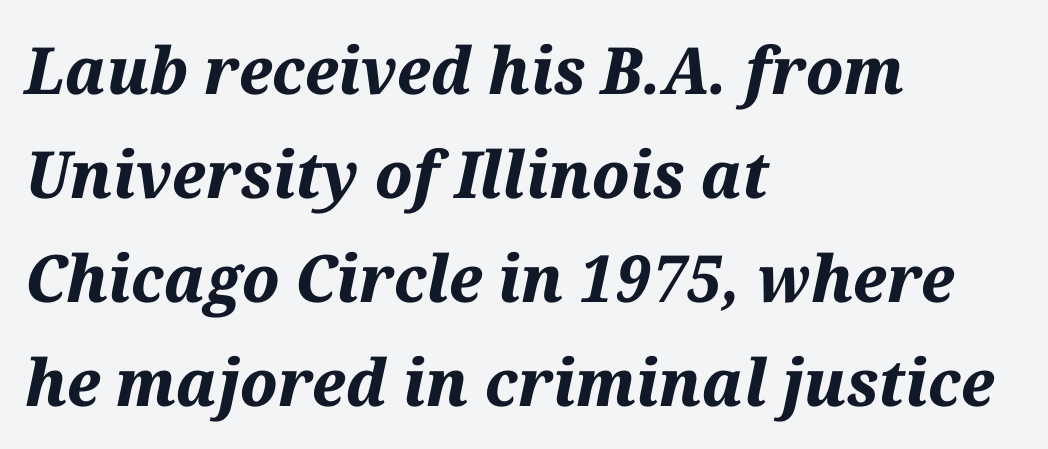
Q: Is the text bold? A: Yes.
Q: Is the text italic (slanted)? A: Yes, it leans right by about 12 degrees.
Q: Is the text underlined? A: No.
Q: How is the paragraph aligned? A: Left-aligned.
Q: Is the spacing between letters normal or unusually wide? A: Normal.
Q: Is the spacing between lines tight, normal or loose? A: Normal.
Q: Width (condensed, normal, or wide)? A: Normal.
Q: Stroke contrast? A: Medium.
Q: x-height? A: Medium.
Q: Monospaced? A: No.
